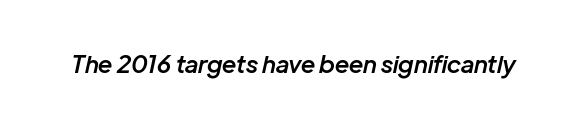
Q: Is the text bold? A: Semi-bold.
Q: Is the text italic (slanted)? A: Yes, it leans right by about 12 degrees.
Q: Is the text underlined? A: No.
Q: Is the spacing between letters normal or unusually wide? A: Normal.
